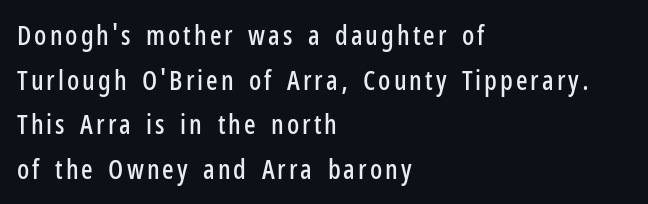
The image shows 27 px text type, upright; set left-aligned, normal line spacing (1.65x), not underlined.
